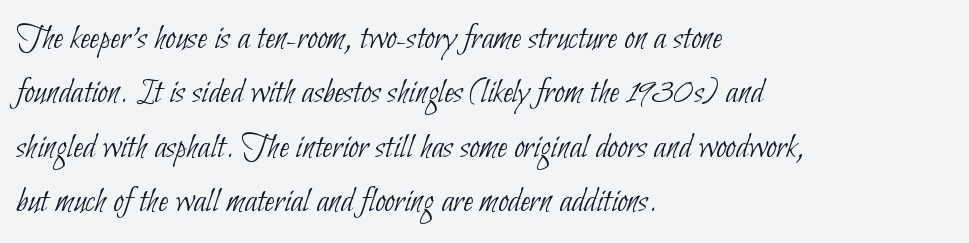
The image shows 37 px thin, condensed sans-serif type; set left-aligned, normal line spacing (1.47x), normal letter spacing, not underlined; low stroke contrast and a small x-height.
